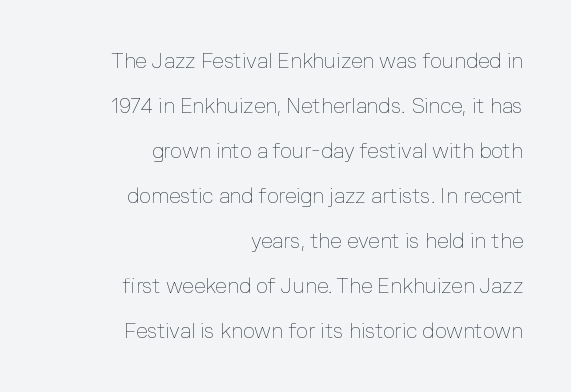
{"italic": "no", "bold": "no", "underline": "no", "align": "right", "line_spacing": "loose", "line_spacing_ratio": 2.14, "letter_spacing": "normal", "letter_spacing_em": 0.0, "glyph_px": 21}
